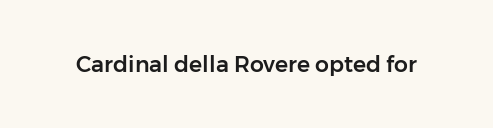
{"italic": "no", "underline": "no", "letter_spacing": "normal", "letter_spacing_em": 0.0, "glyph_px": 22}
